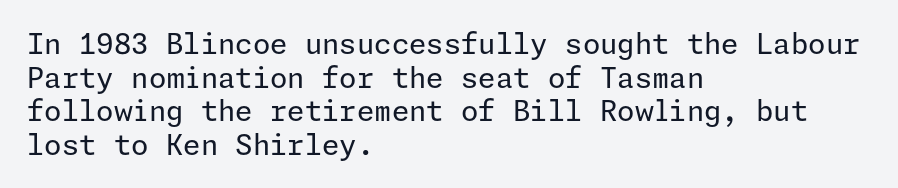
In CSS terms this would be text-align: left. Check the space under the baseline: it is left empty. The font sits on the lighter half of the weight spectrum, regular included. The face used here is a sans, in the tradition of grotesques and geometrics. Posture: straight, roman, zero tilt.
